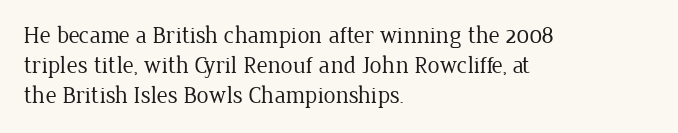
Q: Is the text bold? A: No.
Q: Is the text italic (slanted)? A: No, it is upright.
Q: Is the text underlined? A: No.
Q: How is the paragraph aligned? A: Left-aligned.
Q: Is the spacing between letters normal or unusually wide? A: Normal.
